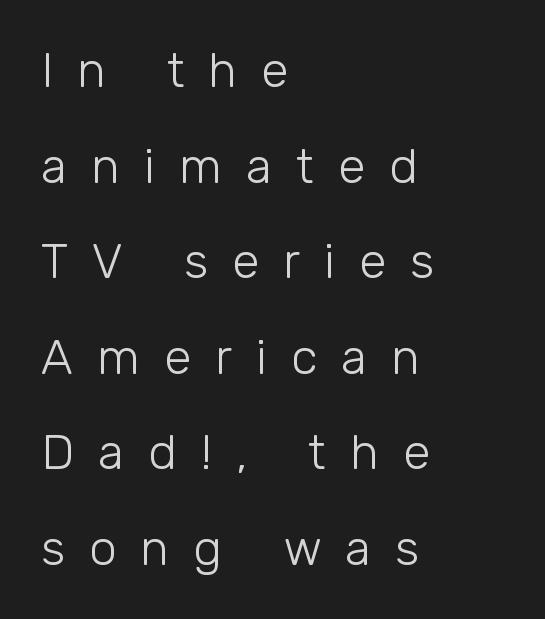
Q: Is the text bold? A: No.
Q: Is the text italic (slanted)? A: No, it is upright.
Q: Is the typeface a serif or a sans-serif typeface? A: Sans-serif.
Q: Is the text underlined? A: No.
Q: How is the paragraph aligned? A: Left-aligned.
Q: Is the spacing between letters normal or unusually wide? A: Unusually wide.
Q: Is the spacing between lines tight, normal or loose? A: Loose.
Q: Width (condensed, normal, or wide)? A: Normal.
Q: Stroke contrast? A: Low.
Q: x-height? A: Medium.
Q: Monospaced? A: No.
